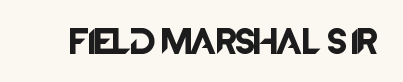
Q: Is the text italic (slanted)? A: No, it is upright.
Q: Is the text underlined? A: No.
Q: Is the spacing between letters normal or unusually wide? A: Normal.
